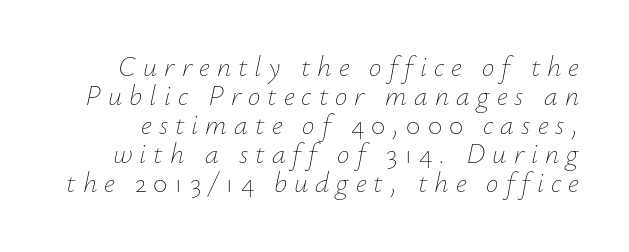
{"italic": "yes", "lean": "right", "slant_degrees": 12, "bold": "no", "weight": "thin", "width": "normal", "stroke_contrast": "low", "x_height": "small", "monospaced": "no", "underline": "no", "line_spacing": "tight", "line_spacing_ratio": 1.04, "letter_spacing": "wide", "letter_spacing_em": 0.25, "glyph_px": 28}
